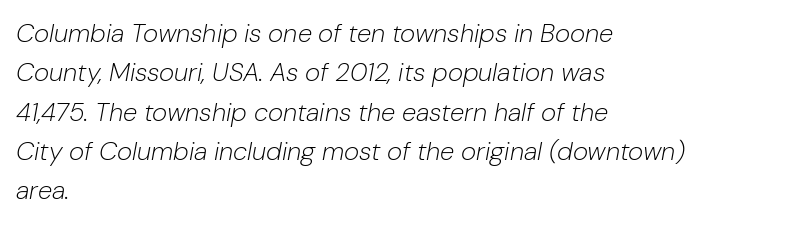
Q: Is the text bold? A: No.
Q: Is the text italic (slanted)? A: Yes, it leans right by about 10 degrees.
Q: Is the text underlined? A: No.
Q: How is the paragraph aligned? A: Left-aligned.
Q: Is the spacing between letters normal or unusually wide? A: Normal.
Q: Is the spacing between lines tight, normal or loose? A: Normal.
